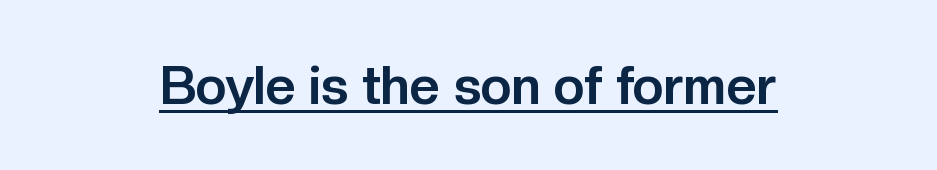
The image shows 53 px bold sans-serif type, upright; set centered, normal letter spacing, underlined; low stroke contrast and a medium x-height.
